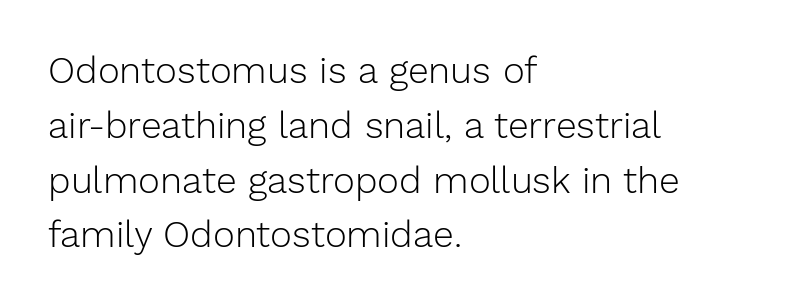
The image shows 37 px light sans-serif type, upright; set left-aligned, normal line spacing (1.48x), normal letter spacing, not underlined; low stroke contrast and a medium x-height.
